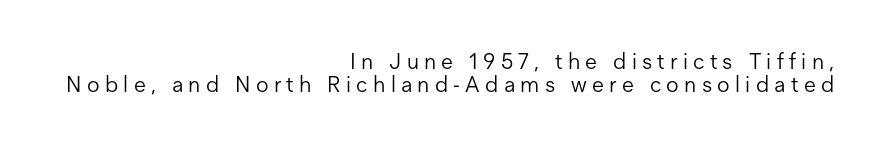
The image shows 22 px text type, upright; set right-aligned, tight line spacing (1.03x), unusually wide letter spacing (+0.24 em), not underlined.
